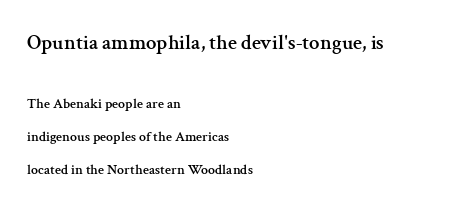
The image shows 21 px text type, upright; set left-aligned, loose line spacing (2.36x), normal letter spacing, not underlined; the first (top) block is 1.5x larger.
